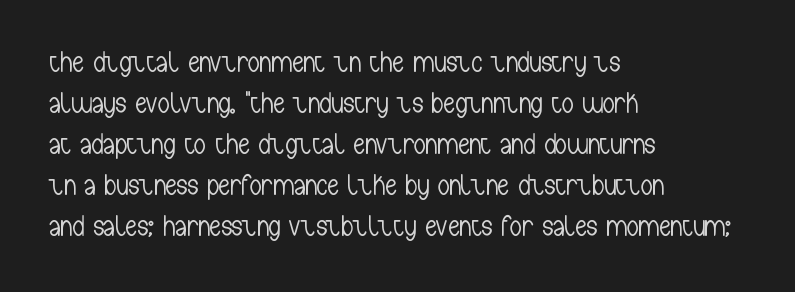
The image shows 29 px light, condensed sans-serif type, upright; set left-aligned, normal line spacing (1.41x), normal letter spacing, not underlined; low stroke contrast and a medium x-height.
